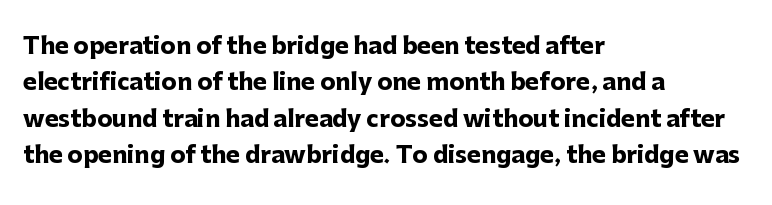
The image shows 23 px bold type, upright; set left-aligned, normal line spacing (1.58x), normal letter spacing, not underlined.
